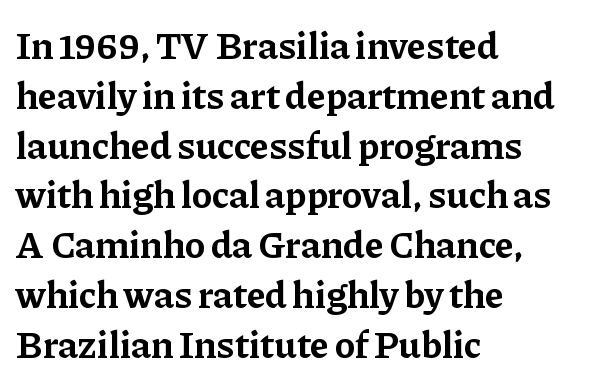
The image shows 38 px bold serif type, upright; set left-aligned, normal line spacing (1.31x), normal letter spacing, not underlined; low stroke contrast and a medium x-height.
